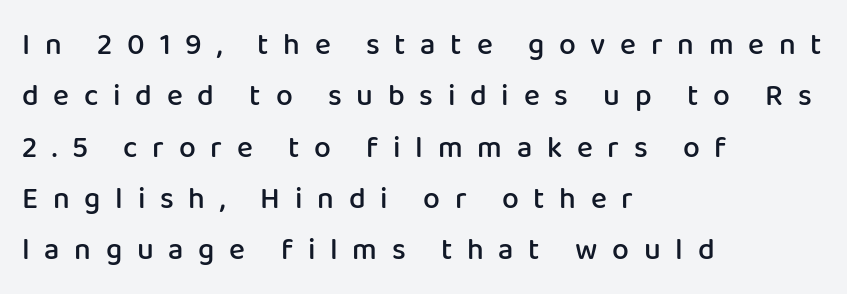
The text was rendered using a sans face with plain stroke endings. The passage shown is not underscored anywhere. The glyphs have the mass of a demibold cut, below bold. The rendering uses natural spacing where letterforms have individual widths. Tracking value appears strongly positive — letters spread wide. Quick note: not italic, upright.
